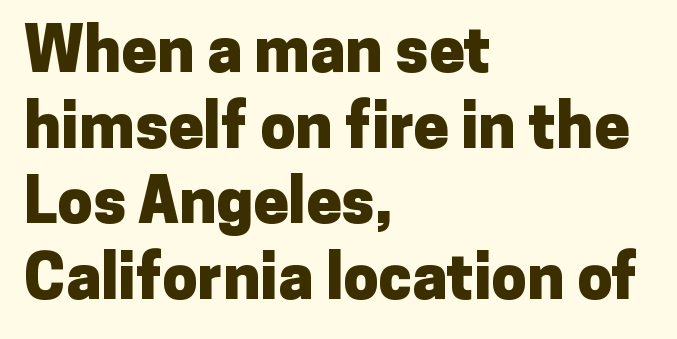
Type without underlining. This is roman type, the default non-slanted kind. Does the weight exceed regular? Yes, all the way to bold. Casual observation: everything's shoved over to the left. The line texture is even and compact thanks to regular tracking. Proportional: the letters do not fall into vertical columns.
